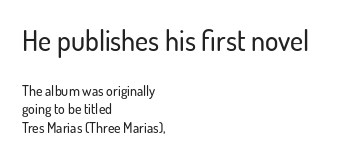
{"serif": "no", "italic": "no", "width": "normal", "stroke_contrast": "low", "x_height": "small", "monospaced": "no", "underline": "no", "align": "left", "line_spacing": "normal", "line_spacing_ratio": 1.31, "letter_spacing": "normal", "letter_spacing_em": 0.0, "larger_block": "first", "size_ratio": 2.0, "glyph_px": 28}
